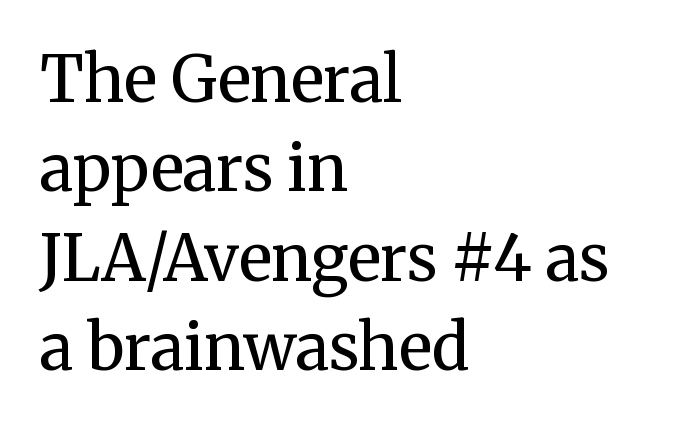
This rendering employs a face with finishing strokes, i.e., a serif. Does the leading feel generous? No, just average. Stroke mass is kept to a normal reading level or below. The lines are quadded left.
